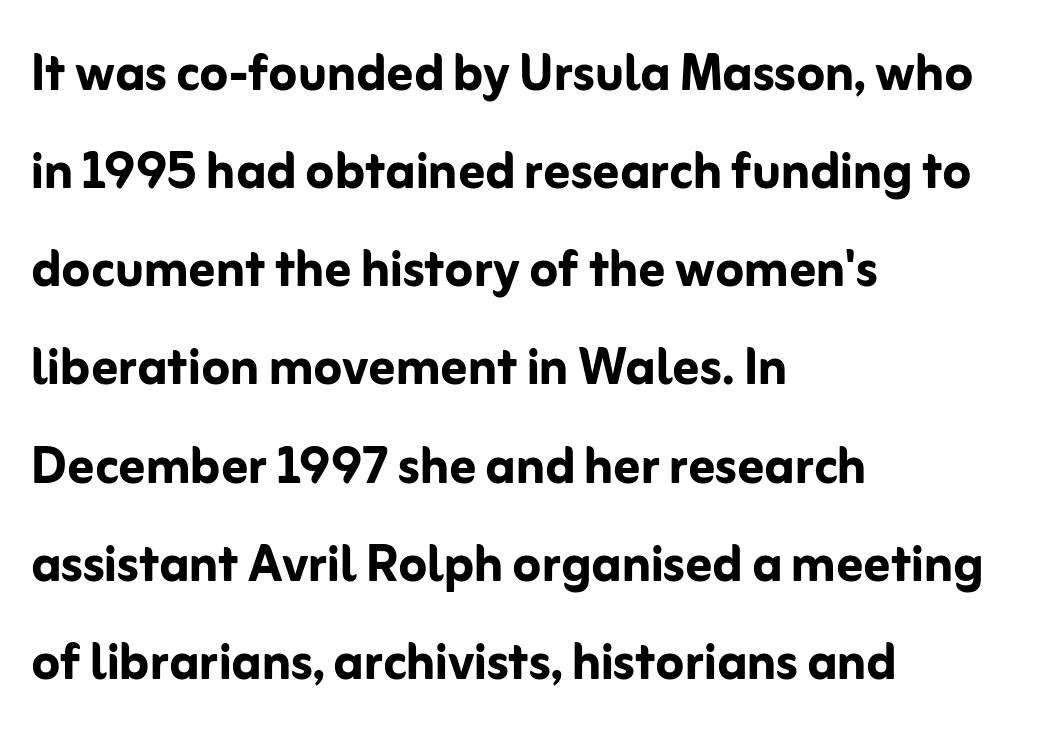
{"serif": "no", "italic": "no", "bold": "yes", "weight": "semibold", "width": "normal", "stroke_contrast": "low", "x_height": "medium", "monospaced": "no", "underline": "no", "align": "left", "line_spacing": "normal", "line_spacing_ratio": 1.51, "letter_spacing": "normal", "letter_spacing_em": 0.0, "glyph_px": 65}
